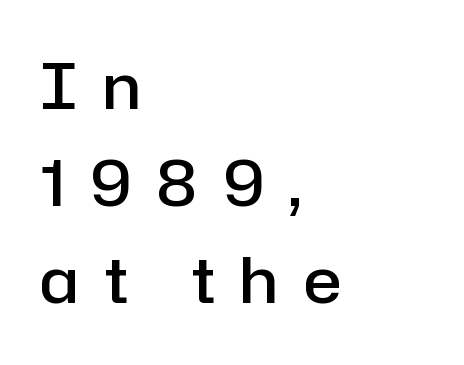
{"serif": "no", "italic": "no", "bold": "semi", "weight": "semibold", "width": "normal", "stroke_contrast": "low", "x_height": "medium", "monospaced": "no", "underline": "no", "align": "left", "line_spacing": "normal", "line_spacing_ratio": 1.54, "letter_spacing": "wide", "letter_spacing_em": 0.41, "glyph_px": 63}
